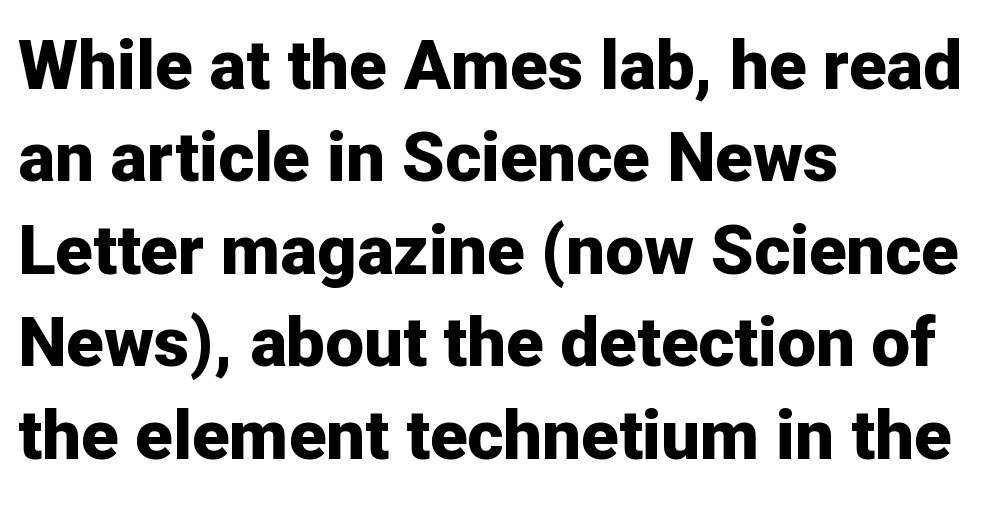
Q: Is the text bold? A: Yes.
Q: Is the text italic (slanted)? A: No, it is upright.
Q: Is the typeface a serif or a sans-serif typeface? A: Sans-serif.
Q: Is the text underlined? A: No.
Q: How is the paragraph aligned? A: Left-aligned.
Q: Is the spacing between letters normal or unusually wide? A: Normal.
Q: Is the spacing between lines tight, normal or loose? A: Normal.
Q: Width (condensed, normal, or wide)? A: Normal.
Q: Stroke contrast? A: Low.
Q: x-height? A: Medium.
Q: Monospaced? A: No.
